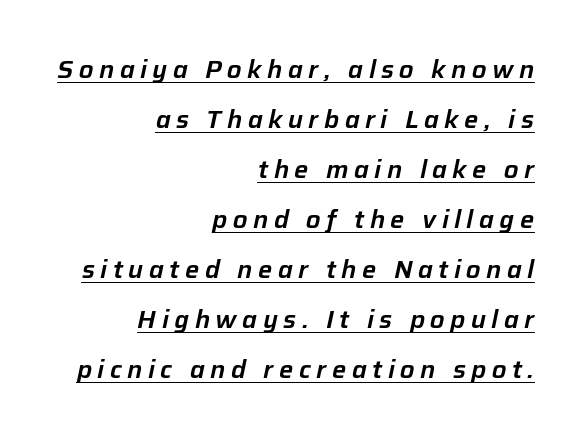
Teacher's note: observe the even right margin — that is flush-right alignment. Glyph-to-glyph distance is far greater than everyday printed text. Quick note: italic. Vertically, the passage feels expansive, rows floating well apart. This rendering features underlined lettering.
